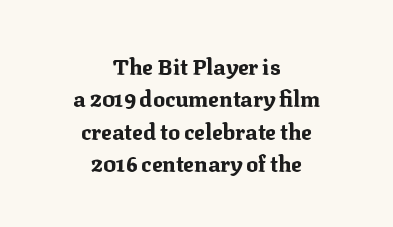
{"italic": "no", "bold": "yes", "underline": "no", "align": "center", "line_spacing": "normal", "line_spacing_ratio": 1.47, "letter_spacing": "normal", "letter_spacing_em": 0.0, "glyph_px": 22}
